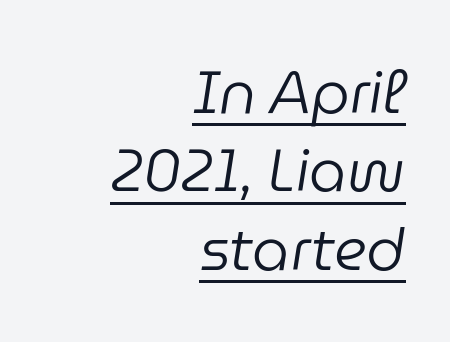
The line texture is even and compact thanks to regular tracking. A continuous stroke trails under the words, as in a hyperlink. The block of text has a typical density, with ordinary space between rows. The text carries the slant typical of an italic or oblique font. The passage shown is typed in a proportional face where columns would drift. Letters have the restrained weight of plain body copy at most.
